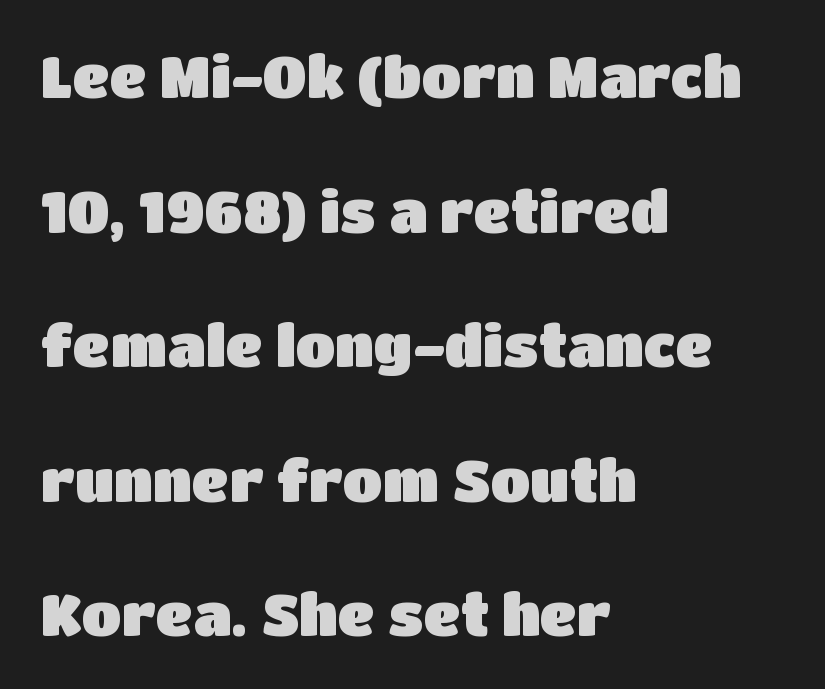
Each letter keeps its own natural width here, so spacing adapts to shape. Baseline-to-baseline distance is far greater than the letter height. Glyph-to-glyph distance matches everyday printed text. Unmarked baselines from the first word to the last.
